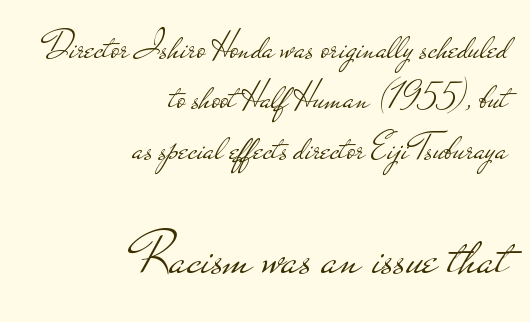
{"serif": "no", "bold": "no", "weight": "light", "width": "wide", "stroke_contrast": "low", "x_height": "small", "monospaced": "no", "underline": "no", "align": "right", "line_spacing": "normal", "line_spacing_ratio": 1.29, "letter_spacing": "normal", "letter_spacing_em": 0.0, "larger_block": "second", "size_ratio": 1.51, "glyph_px": 59}
